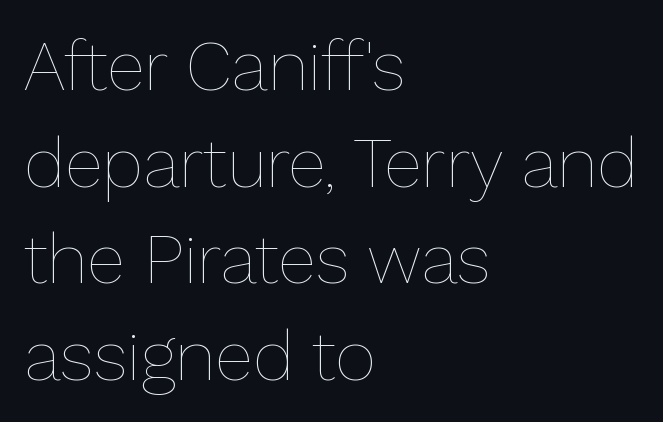
Q: Is the text bold? A: No.
Q: Is the text italic (slanted)? A: No, it is upright.
Q: Is the text underlined? A: No.
Q: How is the paragraph aligned? A: Left-aligned.
Q: Is the spacing between letters normal or unusually wide? A: Normal.
Q: Is the spacing between lines tight, normal or loose? A: Normal.
Q: Width (condensed, normal, or wide)? A: Normal.
Q: Stroke contrast? A: Low.
Q: x-height? A: Medium.
Q: Monospaced? A: No.
